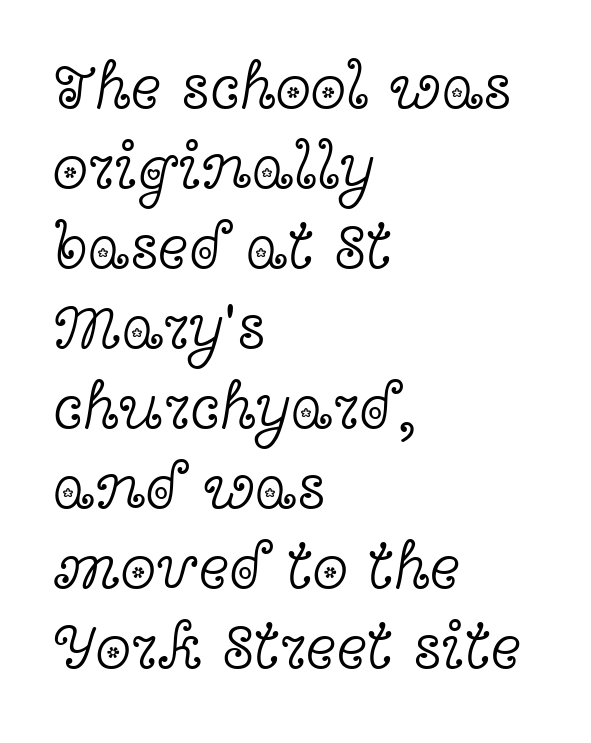
{"serif": "yes", "bold": "no", "weight": "light", "width": "wide", "x_height": "medium", "monospaced": "no", "underline": "no", "align": "left", "line_spacing_ratio": 1.23, "letter_spacing": "normal", "letter_spacing_em": 0.0, "glyph_px": 65}
